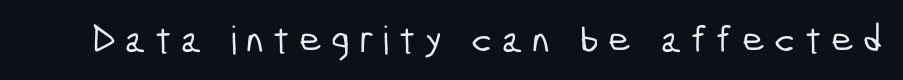
The image shows 39 px condensed sans-serif type; set unusually wide letter spacing (+0.24 em), not underlined; low stroke contrast and a medium x-height.
